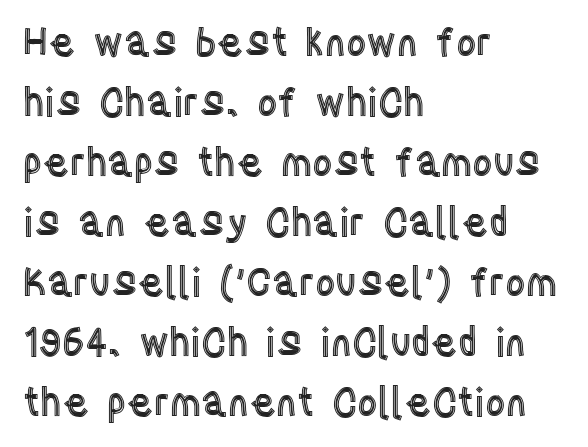
These lines are set flush left with a ragged right edge. The block of text has a typical density, with ordinary space between rows. These lines are rendered in a variable-pitch font. It's the straight-up-and-down kind of type. Is the letter spacing exaggerated? No — it looks like the ordinary default. Just letters on the line, the space beneath them empty.
